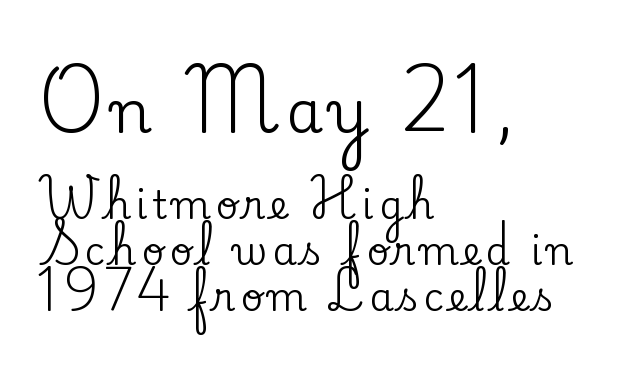
{"serif": "yes", "italic": "no", "width": "normal", "stroke_contrast": "low", "x_height": "small", "monospaced": "no", "underline": "no", "align": "left", "line_spacing_ratio": 1.18, "larger_block": "first", "size_ratio": 1.51, "glyph_px": 59}
